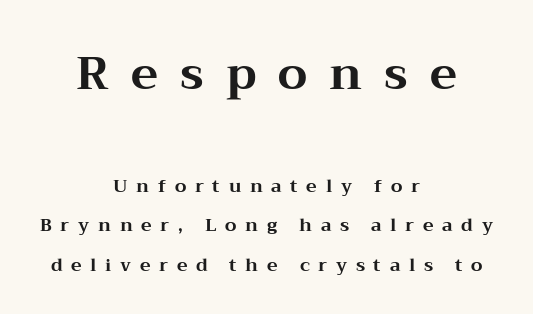
Character widths vary here, with narrow letters taking less room than wide ones. The face used here has the dense, thick strokes of a bold. Serif or sans? Serif — the stroke terminals have little feet. Check under the words: just untouched page. You could fit nearly another row in the gap between these rows.
